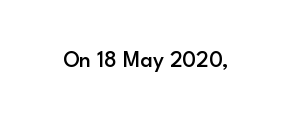
{"italic": "no", "bold": "semi", "underline": "no", "letter_spacing": "normal", "letter_spacing_em": 0.0, "glyph_px": 23}
